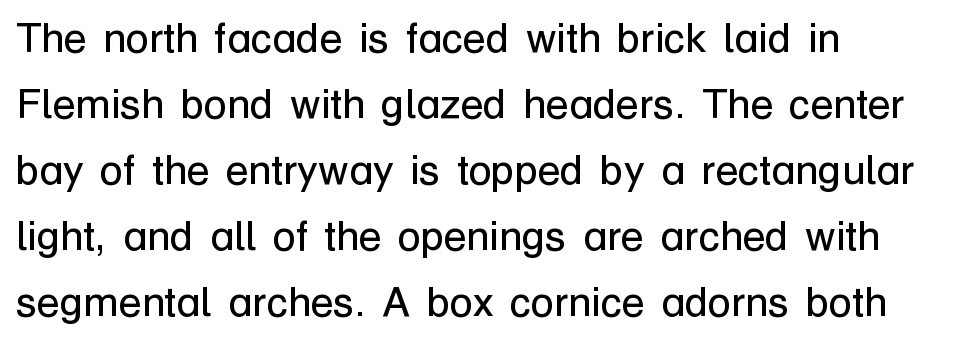
The image shows 42 px regular-weight sans-serif type, upright; set left-aligned, normal line spacing (1.57x), normal letter spacing, not underlined; low stroke contrast and a medium x-height.
